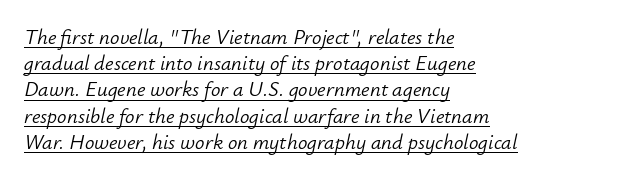
The image shows 21 px text type, italic (leaning right); set left-aligned, normal line spacing (1.25x), normal letter spacing, underlined.
